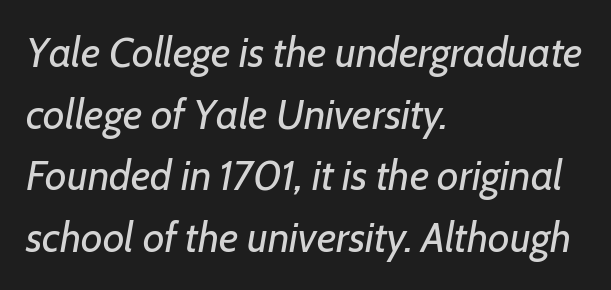
{"italic": "yes", "lean": "right", "slant_degrees": 7, "bold": "no", "weight": "regular", "width": "normal", "stroke_contrast": "low", "x_height": "medium", "monospaced": "no", "underline": "no", "align": "left", "line_spacing": "normal", "line_spacing_ratio": 1.47, "letter_spacing": "normal", "letter_spacing_em": 0.0, "glyph_px": 42}
